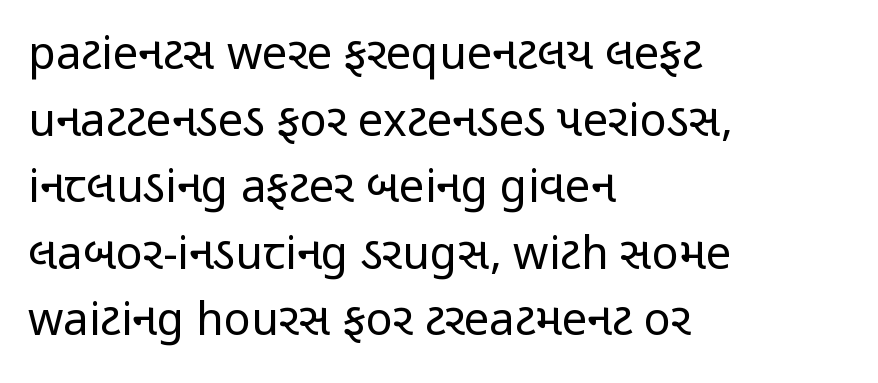
Inter-character spacing is left at the font's built-in metrics. Here the designer chose a conventional face with non-uniform glyph widths. Decoration check: the copy has no underline. Vertically, the passage feels balanced, rows spaced as you'd expect.
